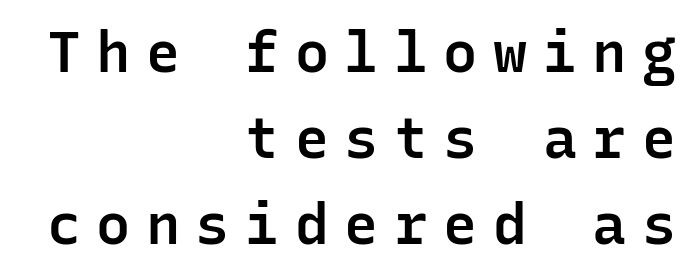
{"serif": "no", "italic": "no", "bold": "semi", "weight": "semibold", "width": "normal", "stroke_contrast": "low", "x_height": "medium", "monospaced": "yes", "underline": "no", "align": "right", "line_spacing": "normal", "line_spacing_ratio": 1.51, "letter_spacing": "wide", "letter_spacing_em": 0.27, "glyph_px": 57}
